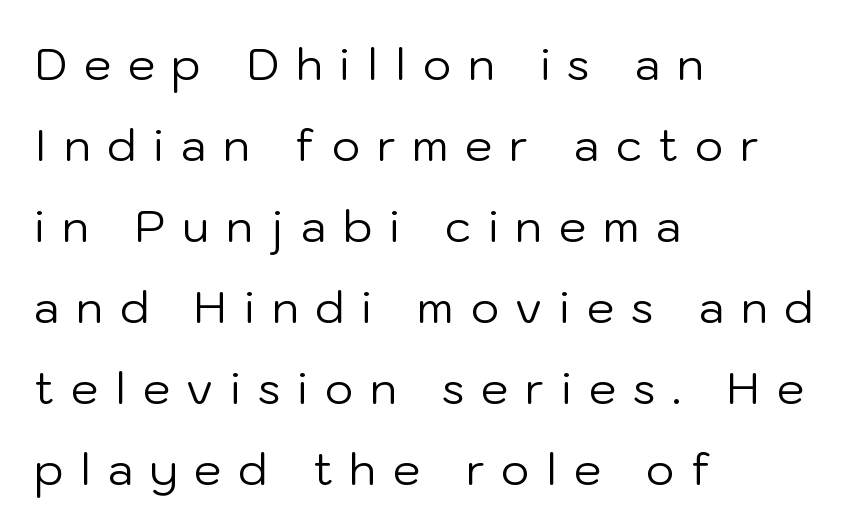
The passage shown is typed in a proportional face where columns would drift. Does extra space separate the letters? Yes, quite a lot of it. Serif or sans? Sans — the stroke terminals are bare. Is there any slant? The stems are plumb.
